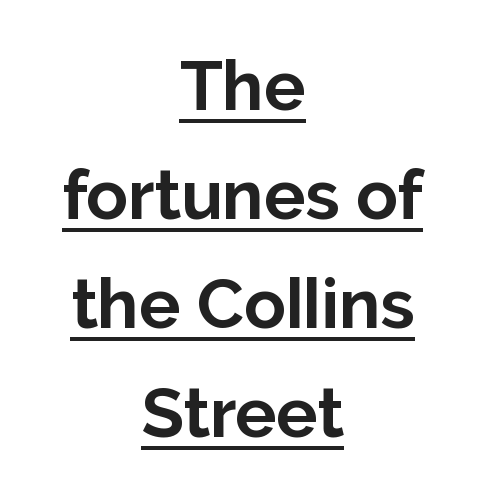
{"serif": "no", "italic": "no", "bold": "yes", "weight": "bold", "width": "normal", "stroke_contrast": "low", "x_height": "medium", "monospaced": "no", "underline": "yes", "align": "center", "line_spacing": "normal", "line_spacing_ratio": 1.58, "letter_spacing": "normal", "letter_spacing_em": 0.0, "glyph_px": 69}
